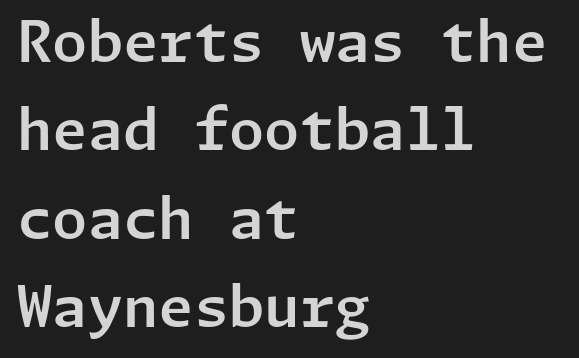
A student would call this left alignment; a typographer would say flush left, rag right. The passage shown stacks its lines at a standard gap. Compared with typical body copy, the letter spacing here is the same. Italic? Not at all — the glyphs are vertical.
